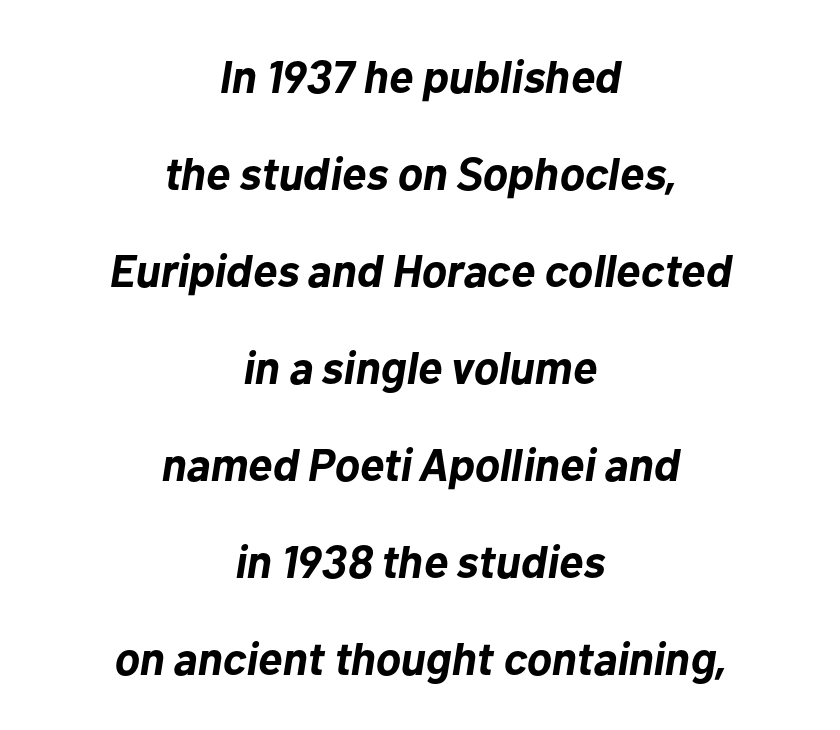
In terms of letterspacing, this is plain default setting. Alignment: centered. These lines stand farther apart than default settings would place them. Characters are canted at an angle relative to the baseline's perpendicular. Proportional: the letters do not fall into vertical columns. Lines of text with bare space underneath.
